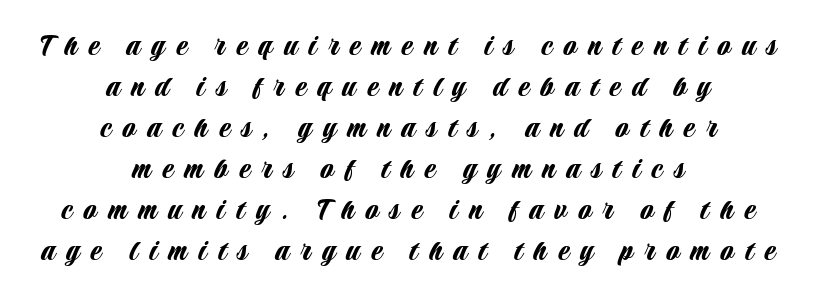
Loose tracking; the words dissolve into strings of separated letters. The strip under each line holds only bare page. One-word summary of the alignment: center.
